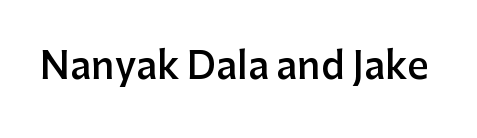
The image shows 37 px semibold sans-serif type, upright; set normal letter spacing, not underlined; low stroke contrast and a medium x-height.
